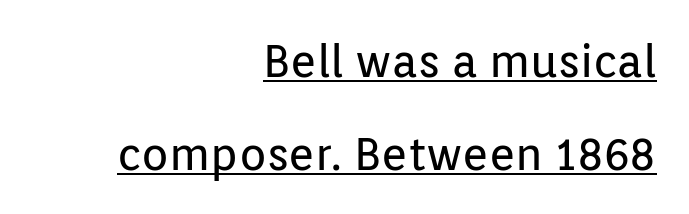
{"serif": "no", "italic": "no", "bold": "no", "weight": "regular", "width": "normal", "stroke_contrast": "low", "x_height": "medium", "monospaced": "no", "underline": "yes", "align": "right", "line_spacing": "loose", "line_spacing_ratio": 2.06, "letter_spacing": "normal", "letter_spacing_em": 0.0, "glyph_px": 45}
